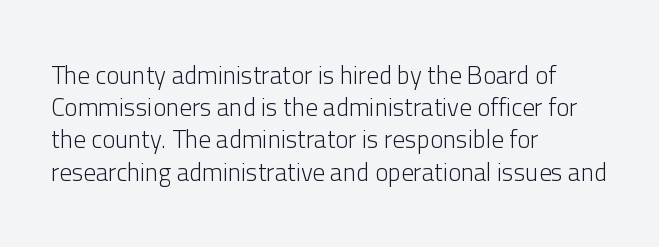
{"italic": "no", "bold": "no", "underline": "no", "align": "left", "line_spacing": "normal", "line_spacing_ratio": 1.29, "letter_spacing": "normal", "letter_spacing_em": 0.0, "glyph_px": 25}
